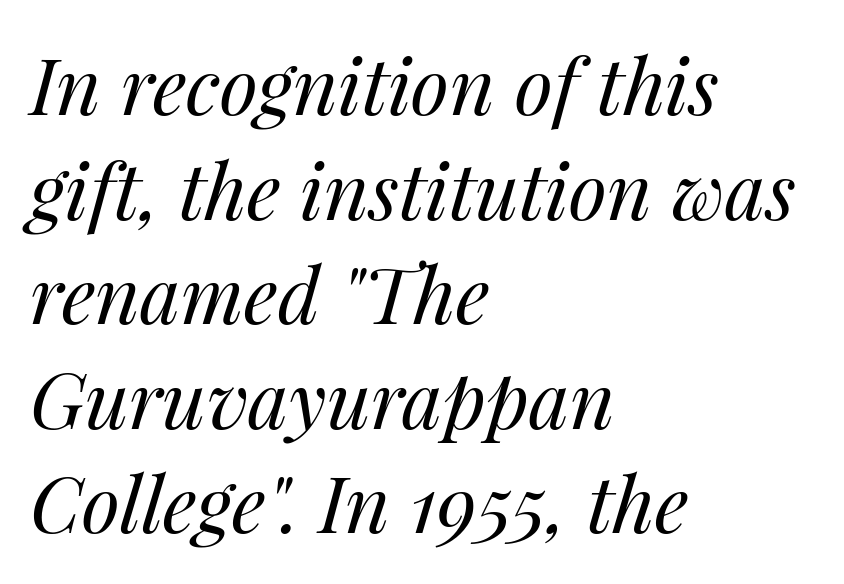
Standard letterfit; no display-style spreading of the glyphs. Stroke thickness stays within the range of a standard reading face or lighter. The letters advance in unequal steps, a hallmark of proportional type. Alignment: flush left.
